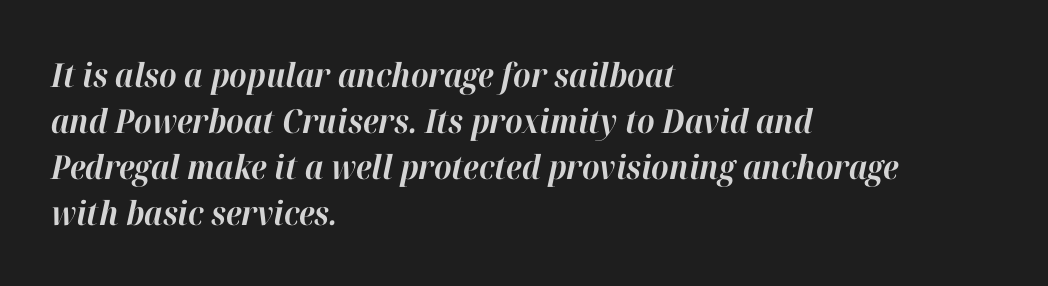
The glyphs are unaccompanied by any horizontal stroke below them. The lines are quadded left. The face used here is proportionally spaced, like ordinary book or web type. Vertical spacing — default.
